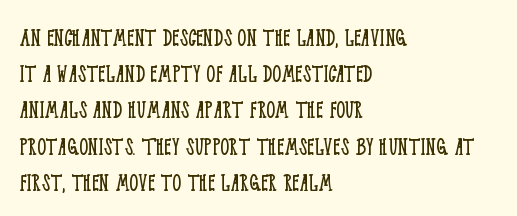
The strokes carry an ordinary text weight at most. Teacher's note: observe the even left margin — that is flush-left alignment. The lines sit at an ordinary, default distance from one another. Does extra space separate the letters? No, they use regular spacing. Posture: vertical. The specimen omits any rule beneath the text block's lines.
